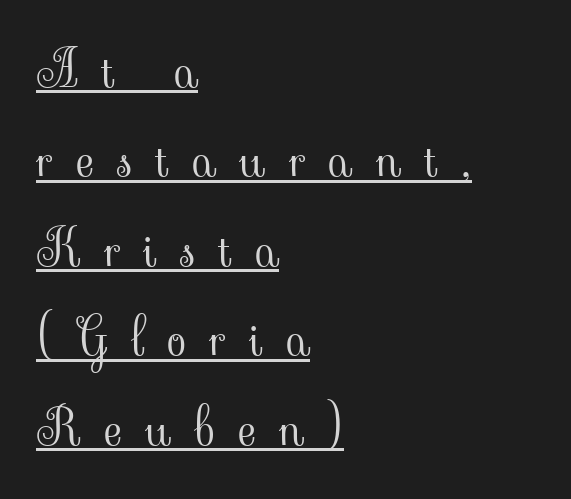
{"serif": "yes", "italic": "no", "bold": "no", "weight": "light", "width": "normal", "stroke_contrast": "low", "x_height": "small", "monospaced": "no", "underline": "yes", "align": "left", "line_spacing_ratio": 1.79, "letter_spacing": "wide", "letter_spacing_em": 0.47, "glyph_px": 50}
